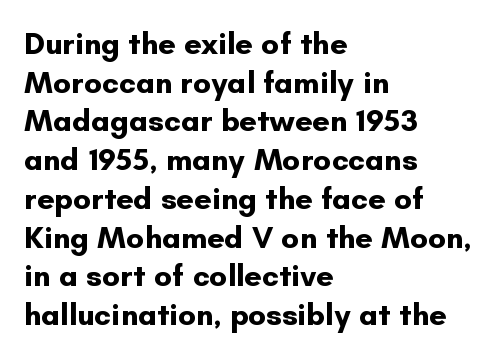
The image shows 31 px bold sans-serif type, upright; set left-aligned, normal line spacing (1.25x), normal letter spacing, not underlined; low stroke contrast and a small x-height.
